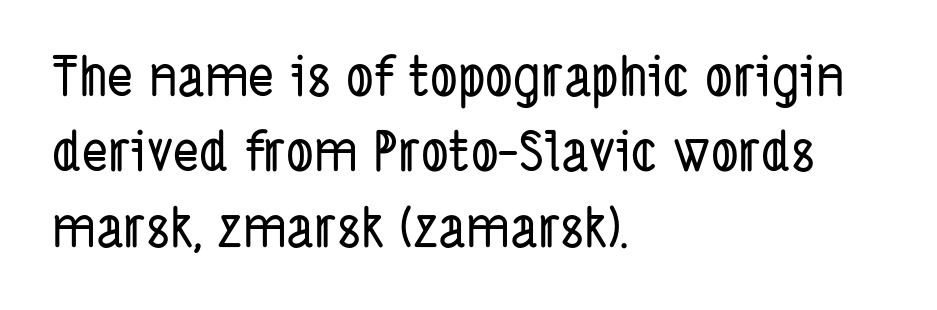
The image shows 55 px condensed sans-serif type; set left-aligned, normal line spacing (1.37x), normal letter spacing, not underlined; low stroke contrast and a medium x-height.
